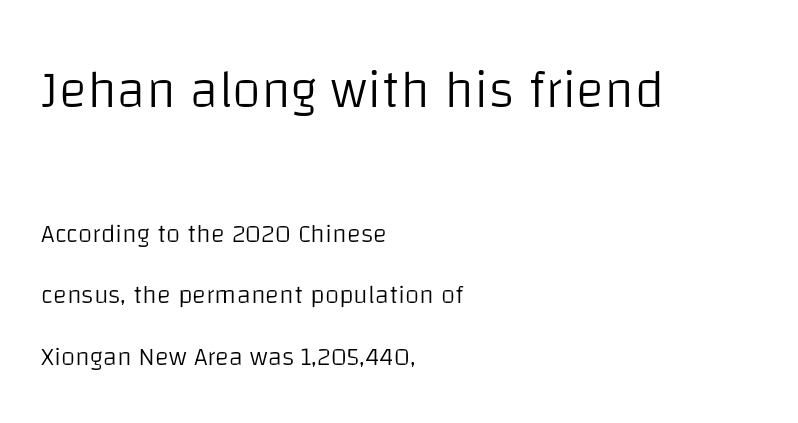
Q: Is the text bold? A: No.
Q: Is the text italic (slanted)? A: No, it is upright.
Q: Is the typeface a serif or a sans-serif typeface? A: Sans-serif.
Q: Is the text underlined? A: No.
Q: How is the paragraph aligned? A: Left-aligned.
Q: Is the spacing between letters normal or unusually wide? A: Normal.
Q: Is the spacing between lines tight, normal or loose? A: Loose.
Q: Which block of text is set in a larger size, the first (top) or the second (bottom)? A: The first (top) one.
Q: Width (condensed, normal, or wide)? A: Normal.
Q: Stroke contrast? A: Low.
Q: x-height? A: Large.
Q: Monospaced? A: No.
